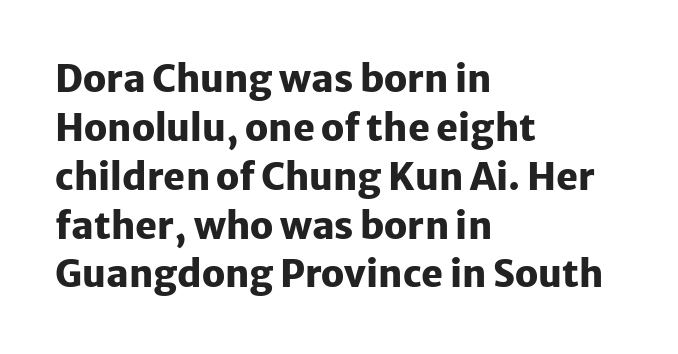
Q: Is the text bold? A: Yes.
Q: Is the text italic (slanted)? A: No, it is upright.
Q: Is the typeface a serif or a sans-serif typeface? A: Sans-serif.
Q: Is the text underlined? A: No.
Q: How is the paragraph aligned? A: Left-aligned.
Q: Is the spacing between letters normal or unusually wide? A: Normal.
Q: Is the spacing between lines tight, normal or loose? A: Normal.
Q: Width (condensed, normal, or wide)? A: Normal.
Q: Stroke contrast? A: Low.
Q: x-height? A: Medium.
Q: Monospaced? A: No.
